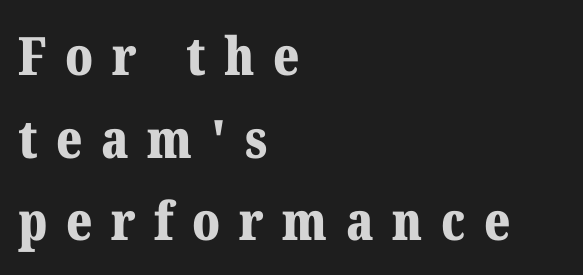
The image shows 53 px bold serif type, upright; set left-aligned, normal line spacing (1.56x), unusually wide letter spacing (+0.35 em), not underlined; medium stroke contrast and a medium x-height.
